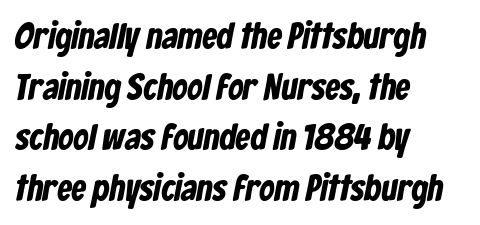
Q: Is the typeface a serif or a sans-serif typeface? A: Sans-serif.
Q: Is the text underlined? A: No.
Q: How is the paragraph aligned? A: Left-aligned.
Q: Is the spacing between letters normal or unusually wide? A: Normal.
Q: Is the spacing between lines tight, normal or loose? A: Normal.
Q: Width (condensed, normal, or wide)? A: Condensed.
Q: Stroke contrast? A: Low.
Q: x-height? A: Medium.
Q: Monospaced? A: No.
